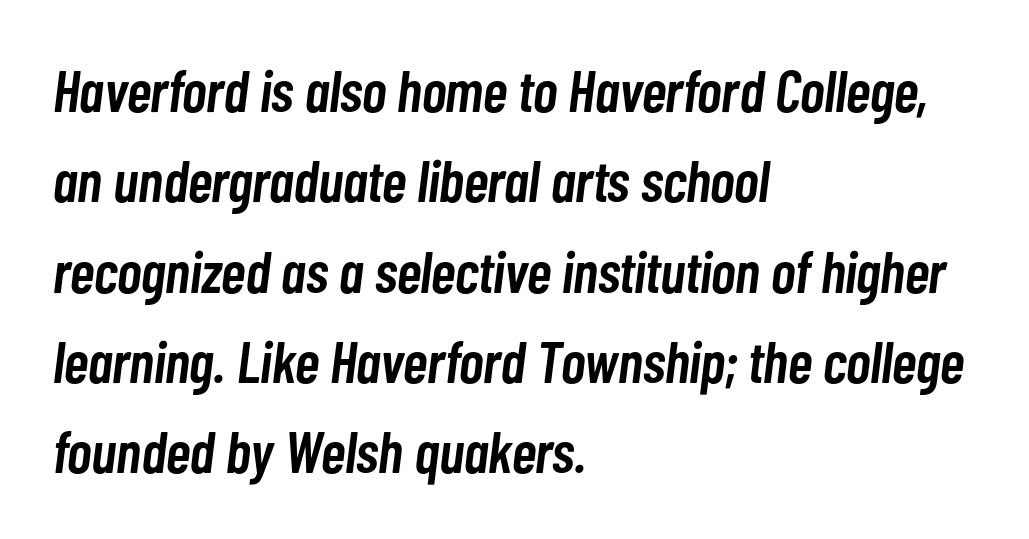
Q: Is the text bold? A: Semi-bold.
Q: Is the text italic (slanted)? A: Yes, it leans right by about 7 degrees.
Q: Is the text underlined? A: No.
Q: How is the paragraph aligned? A: Left-aligned.
Q: Is the spacing between letters normal or unusually wide? A: Normal.
Q: Is the spacing between lines tight, normal or loose? A: Normal.
Q: Width (condensed, normal, or wide)? A: Condensed.
Q: Stroke contrast? A: Low.
Q: x-height? A: Medium.
Q: Monospaced? A: No.
